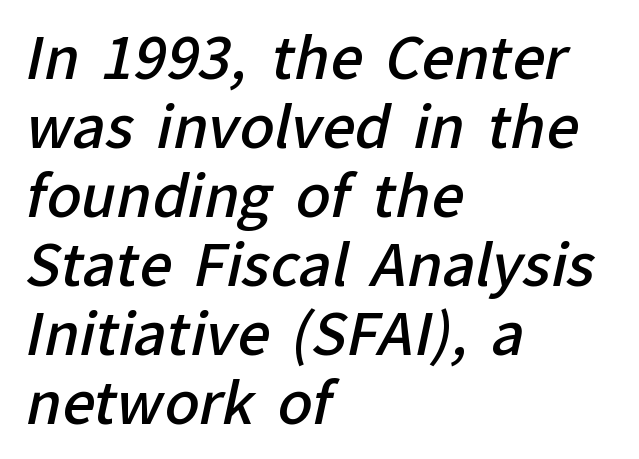
Q: Is the text bold? A: Semi-bold.
Q: Is the typeface a serif or a sans-serif typeface? A: Sans-serif.
Q: Is the text underlined? A: No.
Q: How is the paragraph aligned? A: Left-aligned.
Q: Is the spacing between letters normal or unusually wide? A: Normal.
Q: Width (condensed, normal, or wide)? A: Normal.
Q: Stroke contrast? A: Low.
Q: x-height? A: Medium.
Q: Monospaced? A: No.
